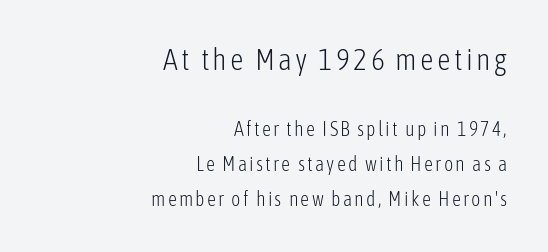
The image shows 30 px light, condensed sans-serif type, upright; set right-aligned, line spacing 1.74x, not underlined; the first (top) block is 1.5x larger; low stroke contrast and a medium x-height.
